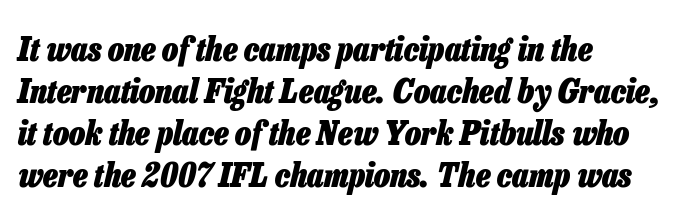
{"italic": "yes", "lean": "right", "slant_degrees": 13, "bold": "yes", "weight": "heavy", "width": "condensed", "stroke_contrast": "low", "x_height": "medium", "monospaced": "no", "underline": "no", "align": "left", "line_spacing_ratio": 1.24, "letter_spacing": "normal", "letter_spacing_em": 0.0, "glyph_px": 34}
